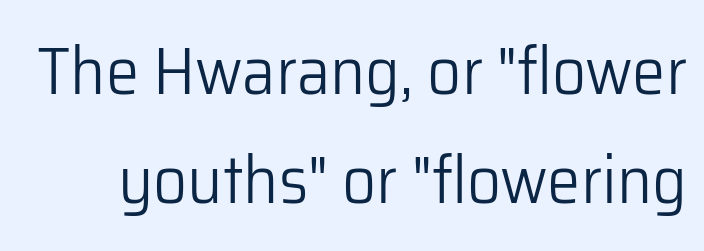
{"serif": "no", "italic": "no", "bold": "no", "weight": "light", "width": "normal", "stroke_contrast": "low", "x_height": "medium", "monospaced": "no", "underline": "no", "line_spacing": "normal", "line_spacing_ratio": 1.63, "letter_spacing": "normal", "letter_spacing_em": 0.0, "glyph_px": 67}
